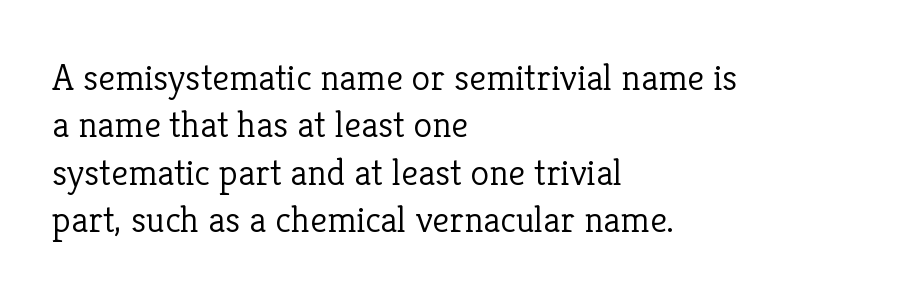
Standard letterfit; no display-style spreading of the glyphs. Underlining? Definitely not there. The letters advance in unequal steps, a hallmark of proportional type. The text block is weighted toward the left margin, trailing off unevenly rightward.
